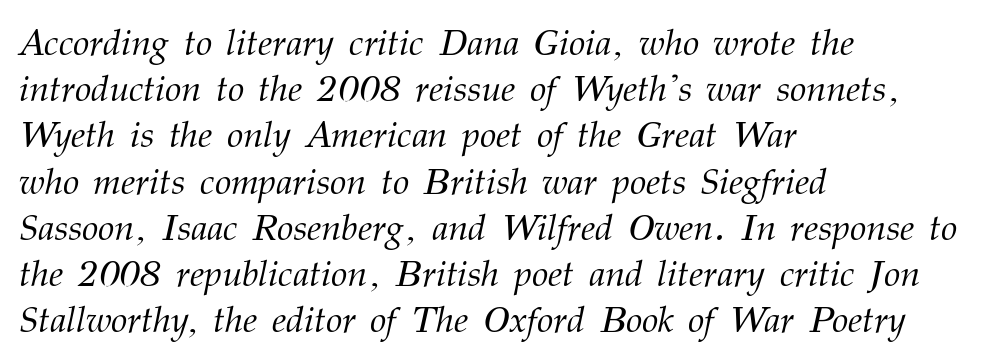
Check the space under the baseline: it is left empty. The rendering uses natural spacing where letterforms have individual widths. Whoever set this chose a conventional vertical rhythm. Each line starts at the same left margin while the right side varies.
